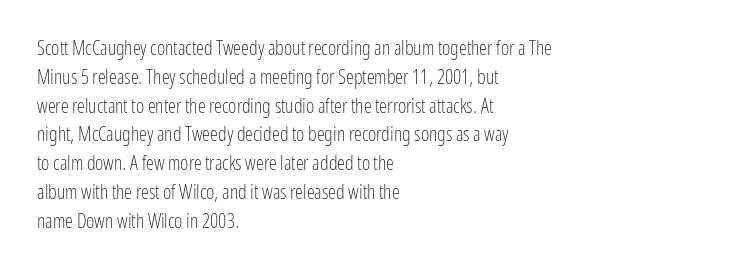
The image shows 20 px text type, upright; set left-aligned, normal line spacing (1.44x), normal letter spacing, not underlined.
